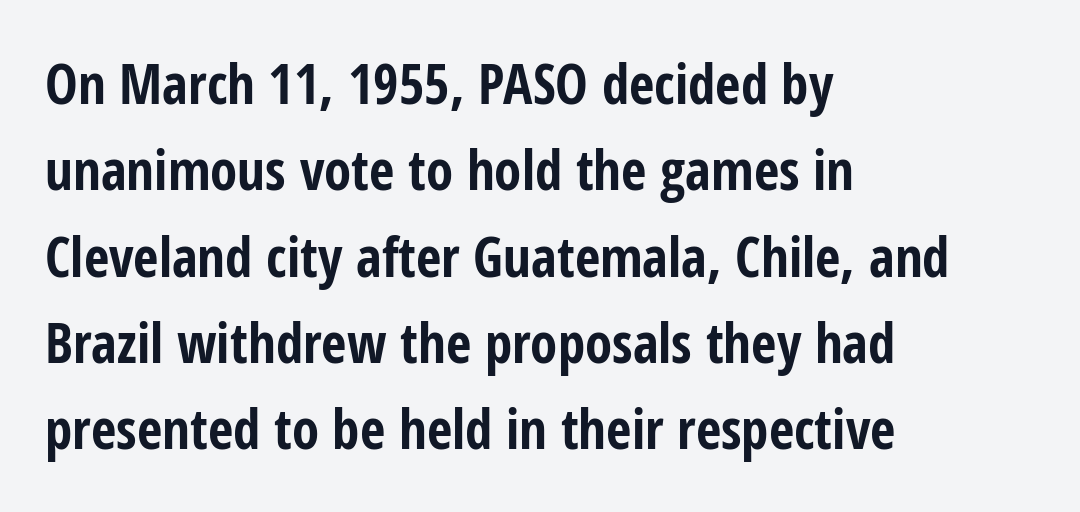
Does extra space separate the letters? No, they use regular spacing. Nothing sits at the stroke ends, so this counts as sans-serif. The lines are quadded left. Style check: upright. Horizontal bands of white between lines are of average thickness.
